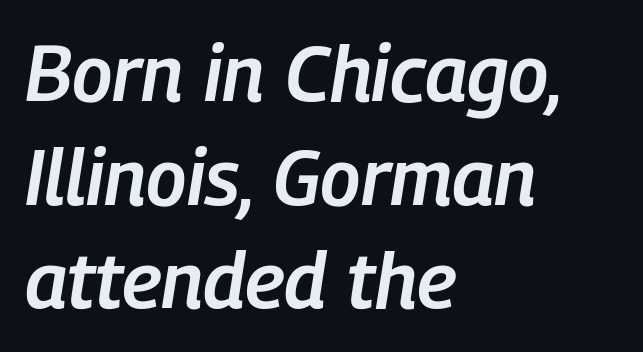
The image shows 78 px semibold, condensed type, italic (leaning right); set left-aligned, normal line spacing (1.33x), normal letter spacing, not underlined; low stroke contrast and a medium x-height.
